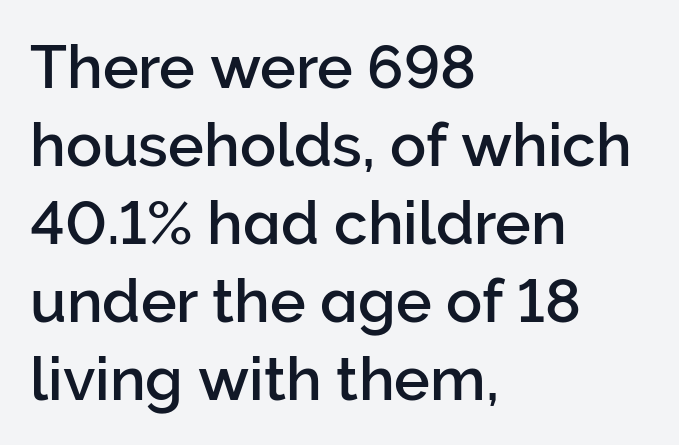
{"serif": "no", "italic": "no", "width": "normal", "stroke_contrast": "low", "x_height": "medium", "monospaced": "no", "underline": "no", "align": "left", "line_spacing": "normal", "line_spacing_ratio": 1.3, "letter_spacing": "normal", "letter_spacing_em": 0.0, "glyph_px": 60}
